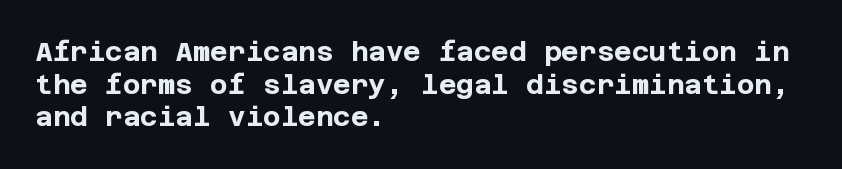
The glyphs are unaccompanied by any horizontal stroke below them. The passage shown is emphatically bold. The lettering holds an erect, upright posture throughout. Here the glyphs are tracked normally, forming tight word shapes.
